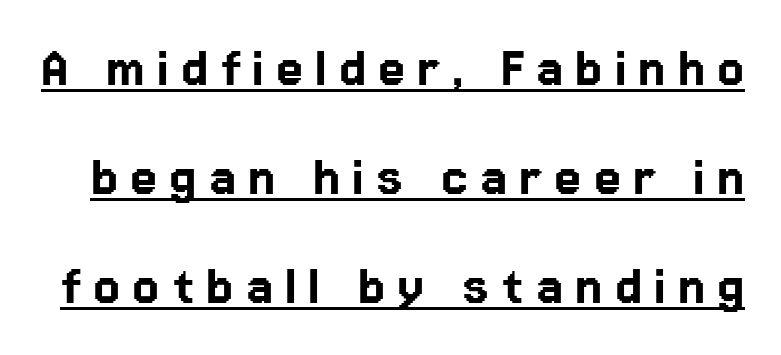
Q: Is the text italic (slanted)? A: No, it is upright.
Q: Is the typeface a serif or a sans-serif typeface? A: Sans-serif.
Q: Is the text underlined? A: Yes.
Q: Is the spacing between letters normal or unusually wide? A: Unusually wide.
Q: Width (condensed, normal, or wide)? A: Normal.
Q: Stroke contrast? A: Low.
Q: x-height? A: Medium.
Q: Monospaced? A: No.
